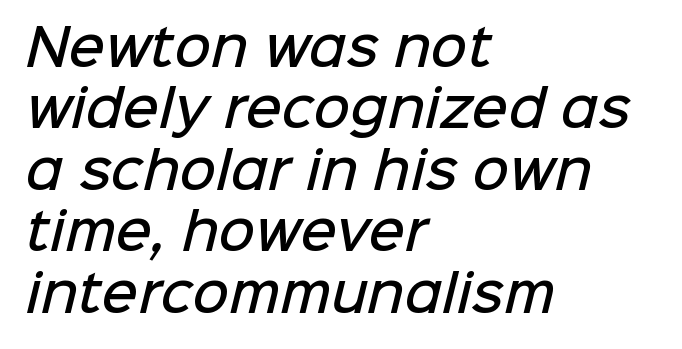
{"serif": "no", "bold": "semi", "weight": "semibold", "width": "normal", "stroke_contrast": "low", "x_height": "medium", "monospaced": "no", "underline": "no", "align": "left", "line_spacing_ratio": 1.23, "letter_spacing": "normal", "letter_spacing_em": 0.0, "glyph_px": 50}
